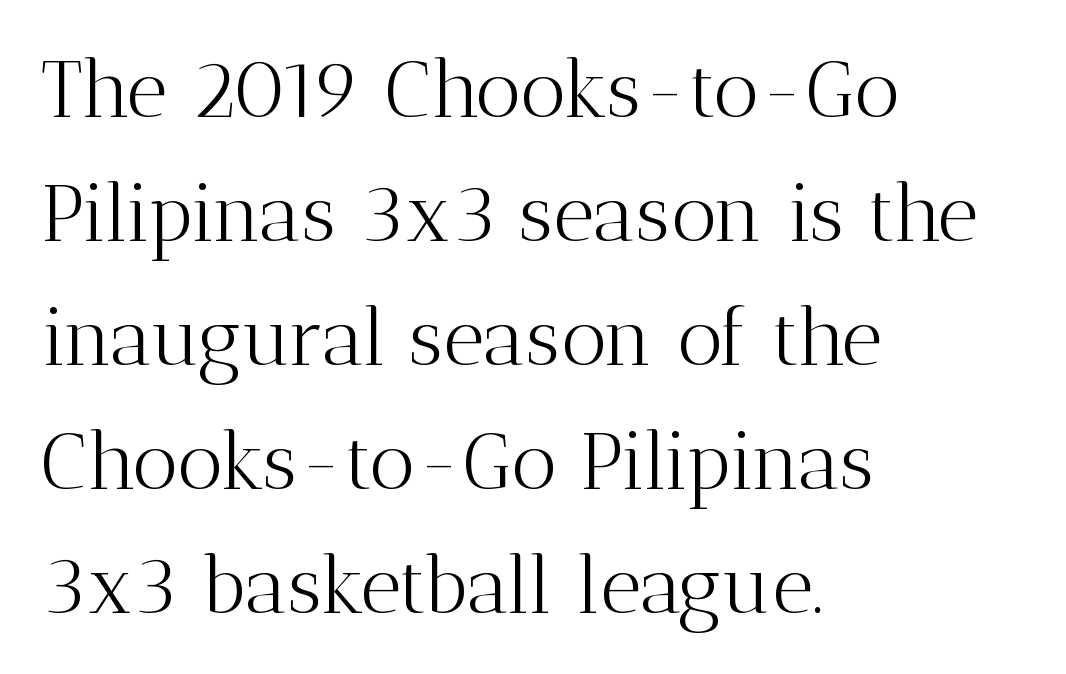
Q: Is the text bold? A: No.
Q: Is the text italic (slanted)? A: No, it is upright.
Q: Is the typeface a serif or a sans-serif typeface? A: Serif.
Q: Is the text underlined? A: No.
Q: How is the paragraph aligned? A: Left-aligned.
Q: Is the spacing between letters normal or unusually wide? A: Normal.
Q: Is the spacing between lines tight, normal or loose? A: Normal.
Q: Width (condensed, normal, or wide)? A: Normal.
Q: Stroke contrast? A: Medium.
Q: x-height? A: Medium.
Q: Monospaced? A: No.
